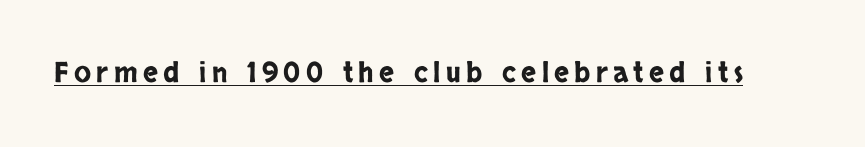
The image shows 28 px condensed sans-serif type, upright; set underlined; low stroke contrast and a large x-height.
